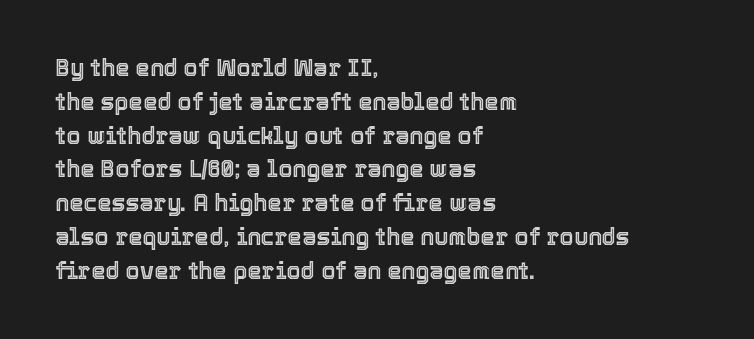
{"italic": "no", "underline": "no", "align": "left", "line_spacing": "normal", "line_spacing_ratio": 1.47, "letter_spacing": "normal", "letter_spacing_em": 0.0, "glyph_px": 23}
